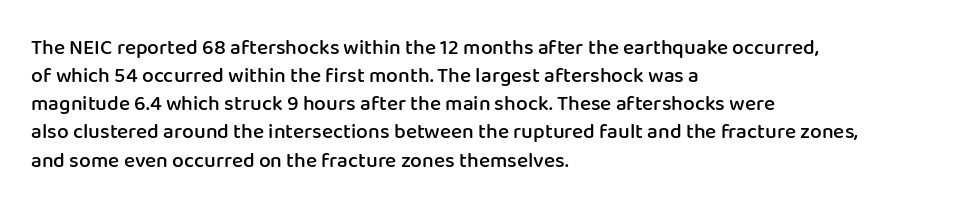
{"italic": "no", "bold": "semi", "underline": "no", "align": "left", "line_spacing": "normal", "line_spacing_ratio": 1.34, "letter_spacing": "normal", "letter_spacing_em": 0.0, "glyph_px": 21}
